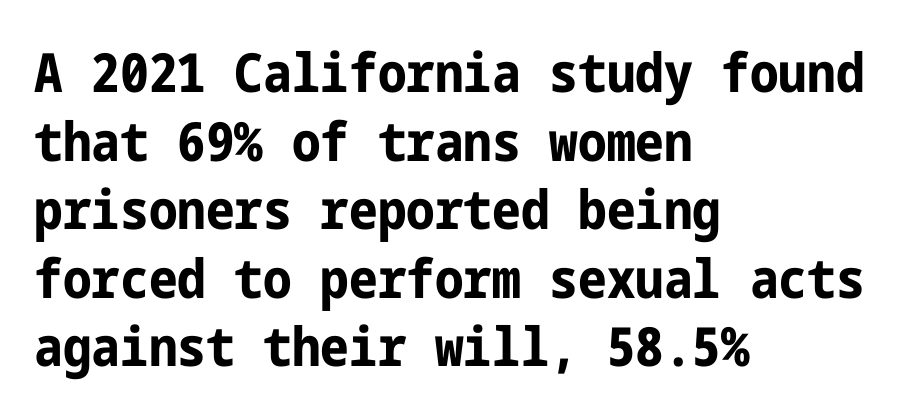
Q: Is the text bold? A: Yes.
Q: Is the text italic (slanted)? A: No, it is upright.
Q: Is the typeface a serif or a sans-serif typeface? A: Sans-serif.
Q: Is the text underlined? A: No.
Q: How is the paragraph aligned? A: Left-aligned.
Q: Is the spacing between letters normal or unusually wide? A: Normal.
Q: Is the spacing between lines tight, normal or loose? A: Normal.
Q: Width (condensed, normal, or wide)? A: Condensed.
Q: Stroke contrast? A: Low.
Q: x-height? A: Medium.
